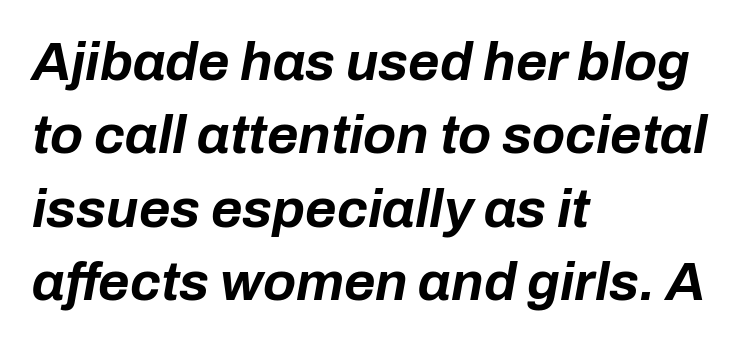
Q: Is the text bold? A: Yes.
Q: Is the text italic (slanted)? A: Yes, it leans right by about 10 degrees.
Q: Is the text underlined? A: No.
Q: How is the paragraph aligned? A: Left-aligned.
Q: Is the spacing between letters normal or unusually wide? A: Normal.
Q: Is the spacing between lines tight, normal or loose? A: Normal.
Q: Width (condensed, normal, or wide)? A: Normal.
Q: Stroke contrast? A: Low.
Q: x-height? A: Medium.
Q: Monospaced? A: No.
